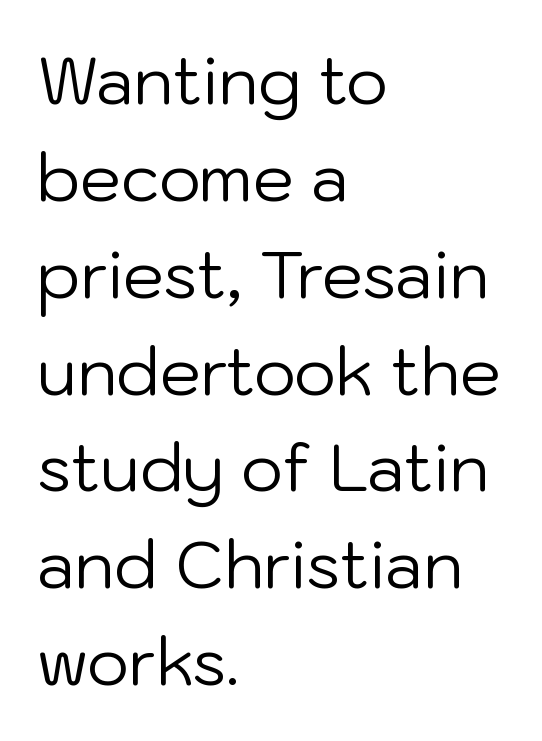
Any mark beneath the type? The region is blank. Compared with typical body copy, the letter spacing here is the same. The face used here is a sans, in the tradition of grotesques and geometrics. A typesetter would mark this as roman, not italic. Vertical stems look standard width or narrower in stroke. You could not count columns in this text — the font is proportionally spaced.
